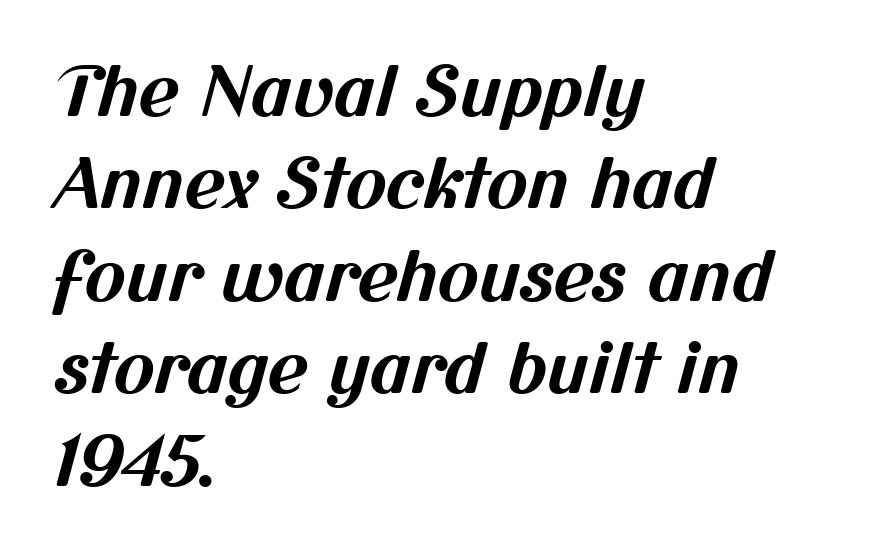
Q: Is the text bold? A: Yes.
Q: Is the typeface a serif or a sans-serif typeface? A: Sans-serif.
Q: Is the text underlined? A: No.
Q: How is the paragraph aligned? A: Left-aligned.
Q: Is the spacing between letters normal or unusually wide? A: Normal.
Q: Is the spacing between lines tight, normal or loose? A: Normal.
Q: Width (condensed, normal, or wide)? A: Normal.
Q: Stroke contrast? A: Medium.
Q: x-height? A: Medium.
Q: Monospaced? A: No.
